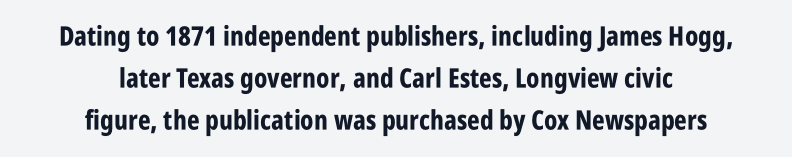
The image shows 27 px bold type, upright; set centered, normal line spacing (1.55x), normal letter spacing, not underlined.
